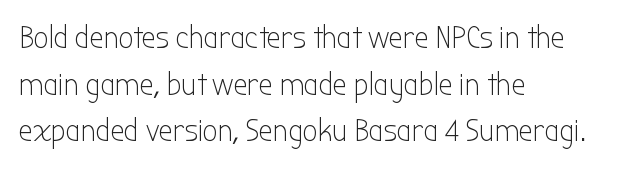
The image shows 32 px light, condensed sans-serif type, upright; set left-aligned, normal line spacing (1.46x), normal letter spacing, not underlined; low stroke contrast and a medium x-height.
